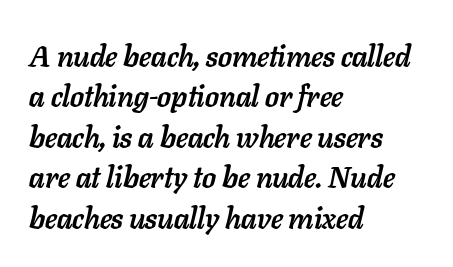
{"italic": "yes", "lean": "right", "slant_degrees": 11, "bold": "yes", "weight": "semibold", "width": "normal", "stroke_contrast": "low", "x_height": "medium", "monospaced": "no", "underline": "no", "align": "left", "line_spacing": "normal", "line_spacing_ratio": 1.35, "letter_spacing": "normal", "letter_spacing_em": 0.0, "glyph_px": 30}
